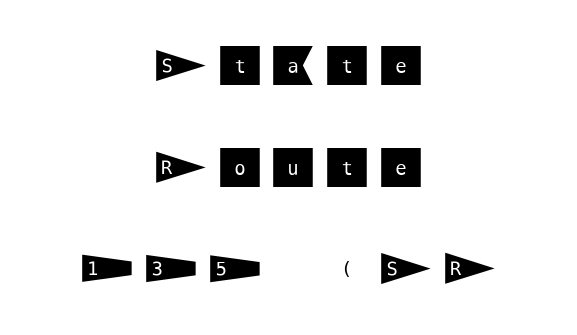
Beneath every word, the page is bare. Font category for this specimen: sans-serif. Display-style spreading of the glyphs; the letterfit is very open. The paragraph has two soft edges and a firm central axis. Every character sits straight up, as roman type does.
